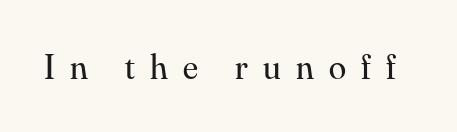
{"serif": "yes", "italic": "no", "bold": "no", "weight": "regular", "width": "normal", "stroke_contrast": "medium", "x_height": "small", "monospaced": "no", "underline": "no", "letter_spacing": "wide", "letter_spacing_em": 0.44, "glyph_px": 35}
